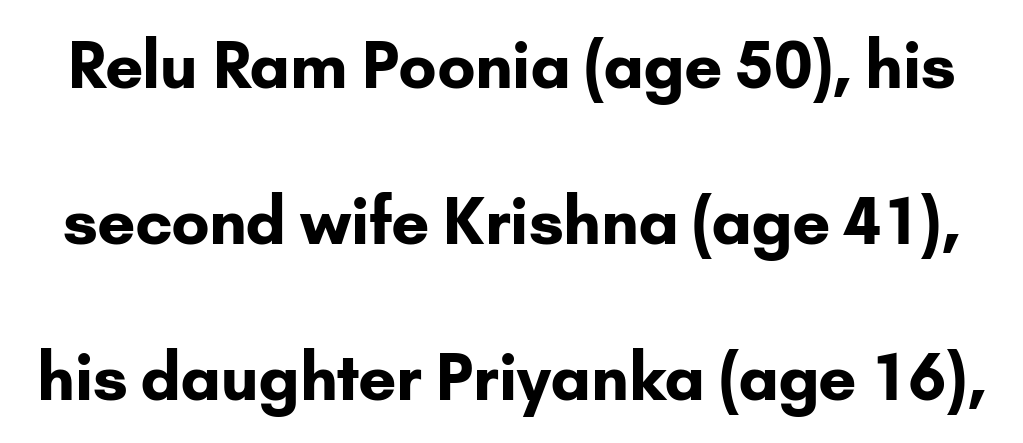
{"serif": "no", "italic": "no", "bold": "yes", "weight": "bold", "width": "normal", "stroke_contrast": "low", "x_height": "small", "monospaced": "no", "underline": "no", "line_spacing": "loose", "line_spacing_ratio": 2.48, "letter_spacing": "normal", "letter_spacing_em": 0.0, "glyph_px": 63}
